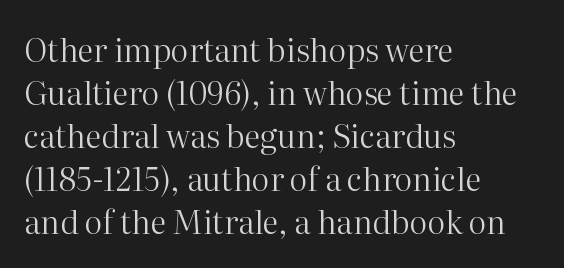
The image shows 32 px regular-weight serif type, upright; set left-aligned, normal line spacing (1.34x), normal letter spacing, not underlined; high stroke contrast and a medium x-height.
